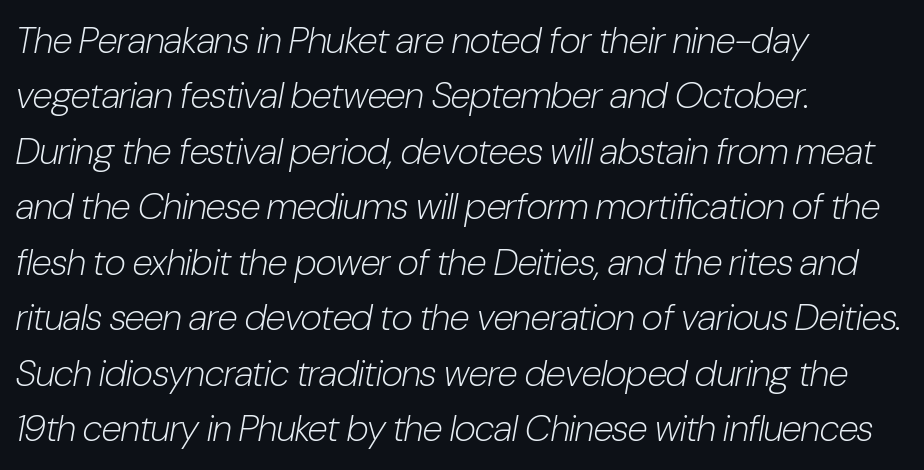
Each new line begins a customary step beneath the previous one. Underline: absent. Stroke mass is kept to a normal reading level or below. Typeset ragged right — the left edge is the straight one. Do the characters align in a grid? No, the font is proportional.
